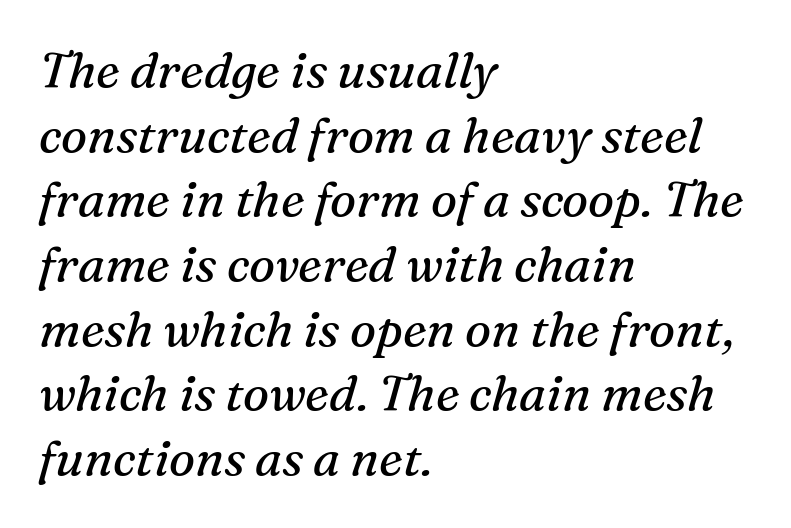
Q: Is the text bold? A: No.
Q: Is the text italic (slanted)? A: Yes, it leans right by about 16 degrees.
Q: Is the typeface a serif or a sans-serif typeface? A: Serif.
Q: Is the text underlined? A: No.
Q: How is the paragraph aligned? A: Left-aligned.
Q: Is the spacing between letters normal or unusually wide? A: Normal.
Q: Is the spacing between lines tight, normal or loose? A: Normal.
Q: Width (condensed, normal, or wide)? A: Normal.
Q: Stroke contrast? A: Medium.
Q: x-height? A: Medium.
Q: Monospaced? A: No.
